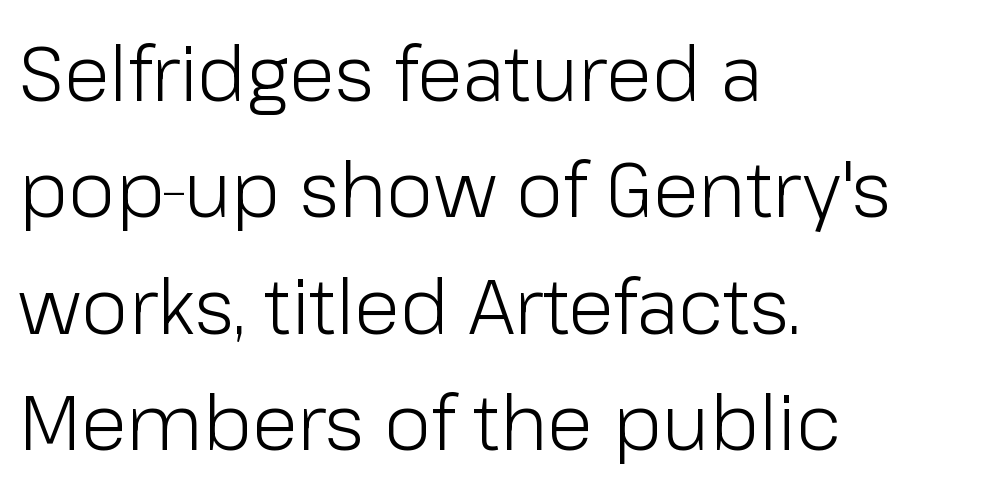
Q: Is the text bold? A: No.
Q: Is the text italic (slanted)? A: No, it is upright.
Q: Is the typeface a serif or a sans-serif typeface? A: Sans-serif.
Q: Is the text underlined? A: No.
Q: How is the paragraph aligned? A: Left-aligned.
Q: Is the spacing between letters normal or unusually wide? A: Normal.
Q: Is the spacing between lines tight, normal or loose? A: Normal.
Q: Width (condensed, normal, or wide)? A: Normal.
Q: Stroke contrast? A: Low.
Q: x-height? A: Medium.
Q: Monospaced? A: No.
